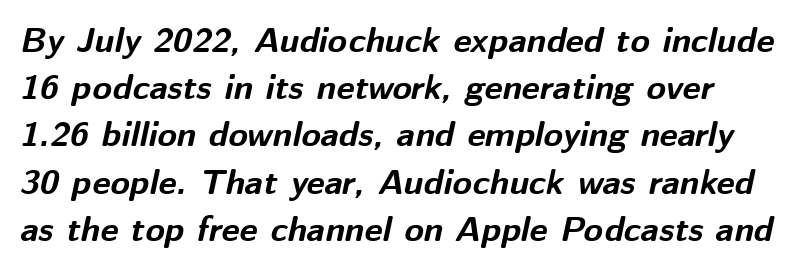
{"italic": "yes", "lean": "right", "slant_degrees": 12, "bold": "yes", "weight": "bold", "width": "normal", "stroke_contrast": "medium", "x_height": "medium", "monospaced": "no", "underline": "no", "line_spacing": "normal", "line_spacing_ratio": 1.35, "letter_spacing": "normal", "letter_spacing_em": 0.0, "glyph_px": 35}
